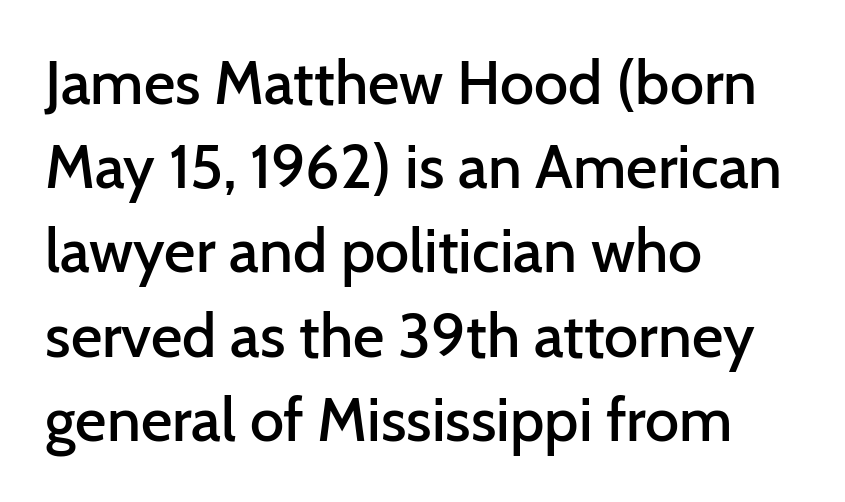
Characters follow at the spacing the type designer built in. A typesetter would call this proportional, since set widths differ per character. The paragraph has a hard left edge and a soft right edge. What kind of face is this? One without serifs — a sans. The rendering uses a moderate line-height, typical for paragraphs.
